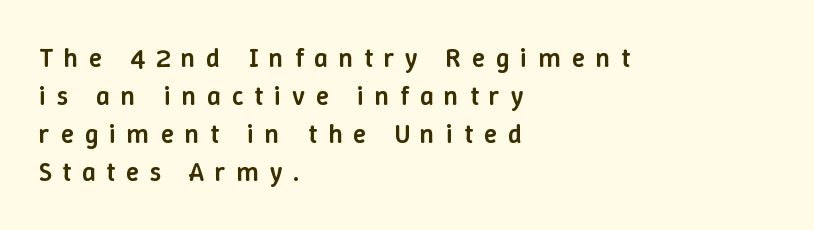
Only glyphs here, with clear space below each row. This sample uses expanded letter spacing, leaving extra air between glyphs. Leading matches the norm, producing a regular column. Leftover space on each line is placed entirely after the last word. Notice the strokes are somewhat thickened but not fully heavy: this is a semibold.
